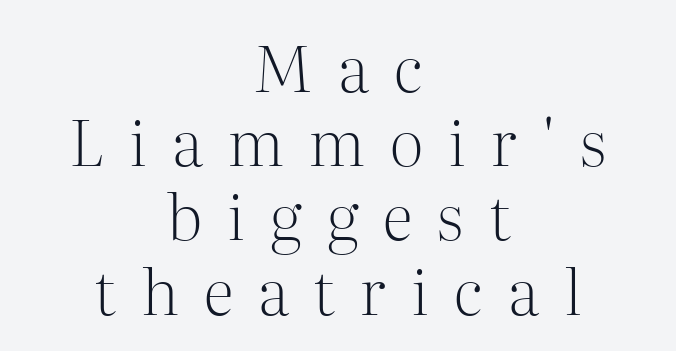
Q: Is the text bold? A: No.
Q: Is the text italic (slanted)? A: No, it is upright.
Q: Is the typeface a serif or a sans-serif typeface? A: Serif.
Q: Is the text underlined? A: No.
Q: How is the paragraph aligned? A: Centered.
Q: Is the spacing between letters normal or unusually wide? A: Unusually wide.
Q: Width (condensed, normal, or wide)? A: Normal.
Q: Stroke contrast? A: Medium.
Q: x-height? A: Medium.
Q: Monospaced? A: No.
